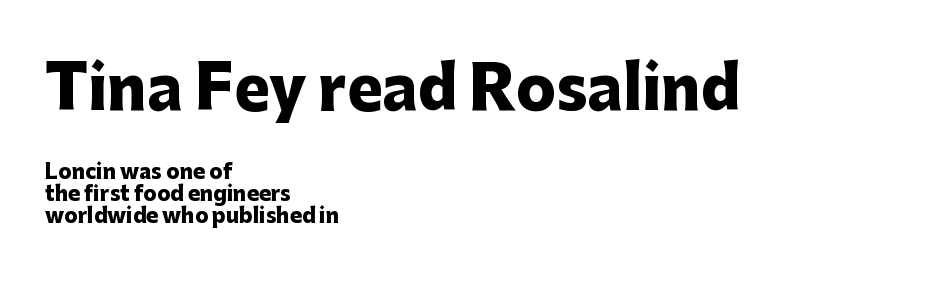
The image shows 59 px heavy sans-serif type, upright; set left-aligned, tight line spacing (1.1x), normal letter spacing, not underlined; the first (top) block is 2.95x larger; low stroke contrast and a medium x-height.
